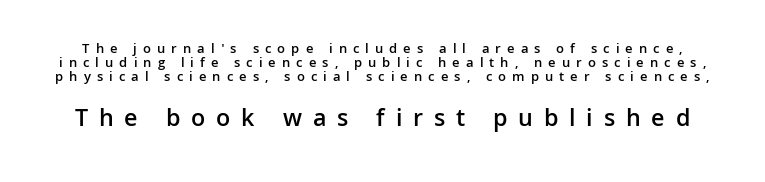
The image shows 25 px text type, upright; set tight line spacing (1.01x), unusually wide letter spacing (+0.43 em), not underlined; the second (bottom) block is 1.79x larger.
